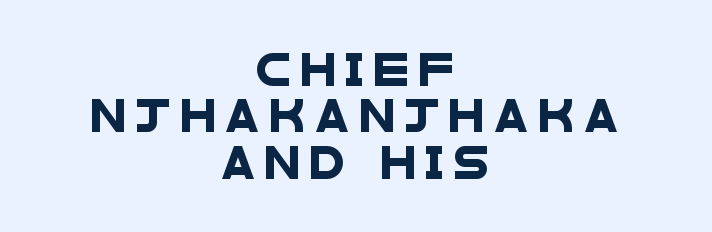
{"serif": "no", "width": "wide", "stroke_contrast": "low", "x_height": "large", "monospaced": "no", "underline": "no", "align": "center", "line_spacing": "normal", "line_spacing_ratio": 1.45, "letter_spacing": "wide", "letter_spacing_em": 0.3, "glyph_px": 32}
